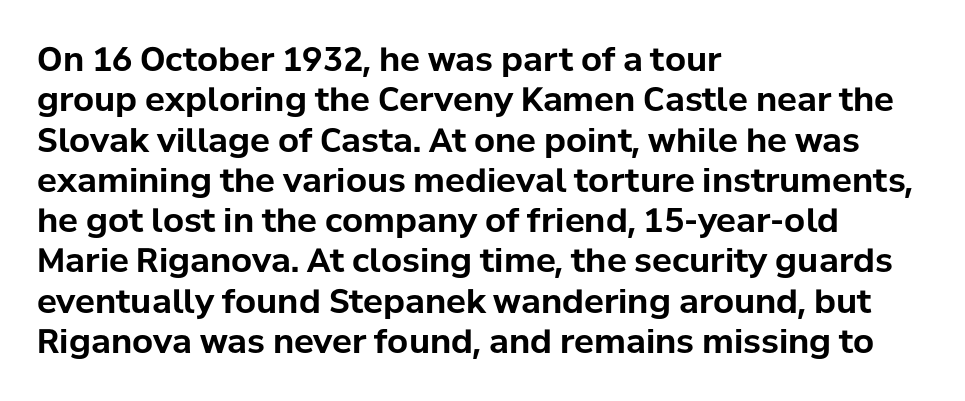
The image shows 33 px bold sans-serif type, upright; set left-aligned, line spacing 1.22x, normal letter spacing, not underlined; low stroke contrast and a medium x-height.
